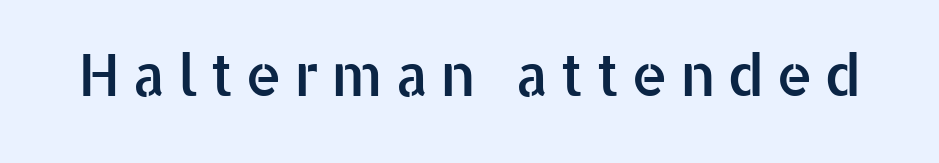
The image shows 58 px sans-serif type, upright; set unusually wide letter spacing (+0.2 em), not underlined; low stroke contrast and a medium x-height.
